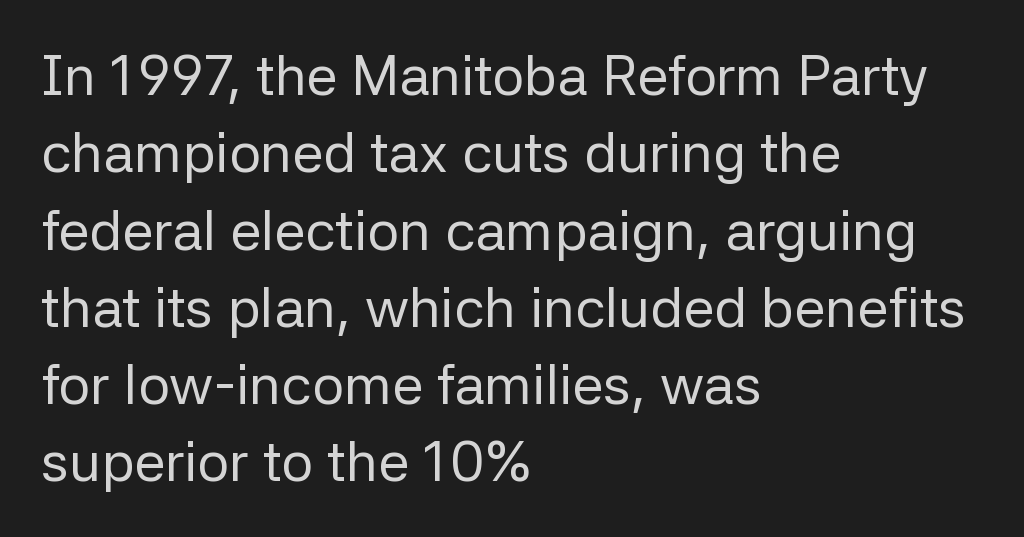
Varying glyph widths throughout — classic text-font behaviour. The font is comparable to plain body text, perhaps lighter. These lines stack with their left ends in a neat column. Just letters on the line, the space beneath them empty. The rows are spaced the way most documents space them.
